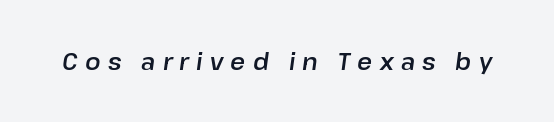
{"italic": "yes", "lean": "right", "slant_degrees": 8, "underline": "no", "letter_spacing": "wide", "letter_spacing_em": 0.31, "glyph_px": 23}
